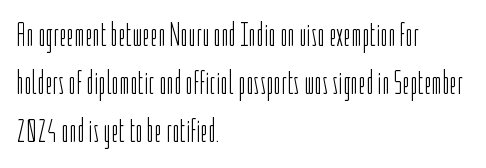
Q: Is the text bold? A: No.
Q: Is the text italic (slanted)? A: No, it is upright.
Q: Is the typeface a serif or a sans-serif typeface? A: Sans-serif.
Q: Is the text underlined? A: No.
Q: How is the paragraph aligned? A: Left-aligned.
Q: Is the spacing between letters normal or unusually wide? A: Normal.
Q: Is the spacing between lines tight, normal or loose? A: Normal.
Q: Width (condensed, normal, or wide)? A: Condensed.
Q: Stroke contrast? A: Low.
Q: x-height? A: Medium.
Q: Monospaced? A: No.
